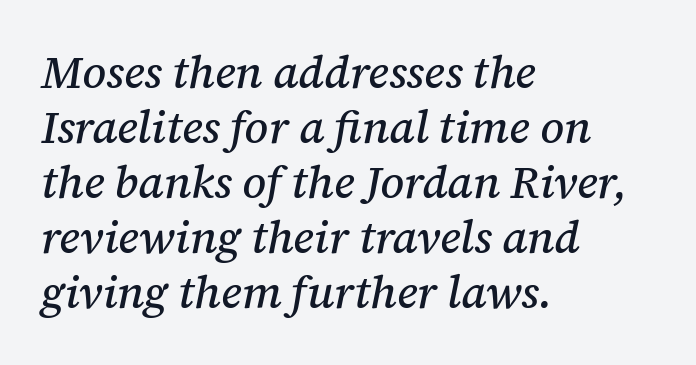
{"serif": "yes", "italic": "yes", "lean": "right", "slant_degrees": 12, "width": "normal", "stroke_contrast": "medium", "x_height": "medium", "monospaced": "no", "underline": "no", "align": "left", "line_spacing_ratio": 1.22, "letter_spacing": "normal", "letter_spacing_em": 0.0, "glyph_px": 45}
